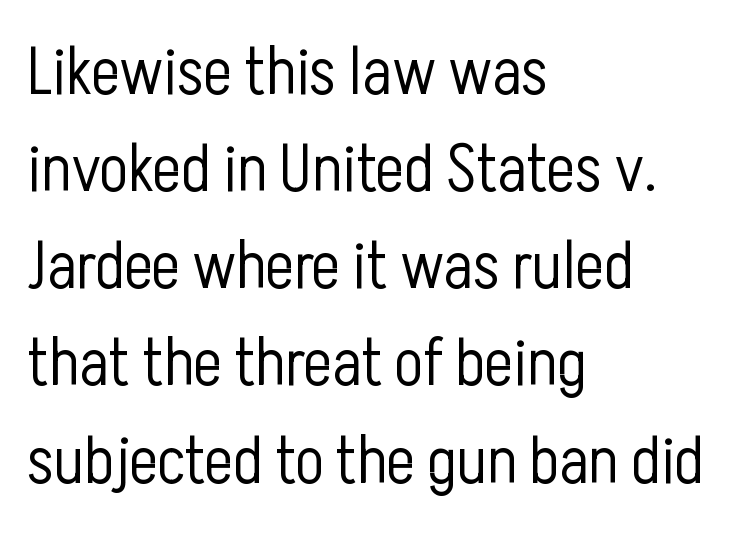
{"serif": "no", "italic": "no", "bold": "no", "weight": "light", "width": "condensed", "stroke_contrast": "low", "x_height": "medium", "monospaced": "no", "underline": "no", "align": "left", "line_spacing": "normal", "line_spacing_ratio": 1.45, "letter_spacing": "normal", "letter_spacing_em": 0.0, "glyph_px": 67}
